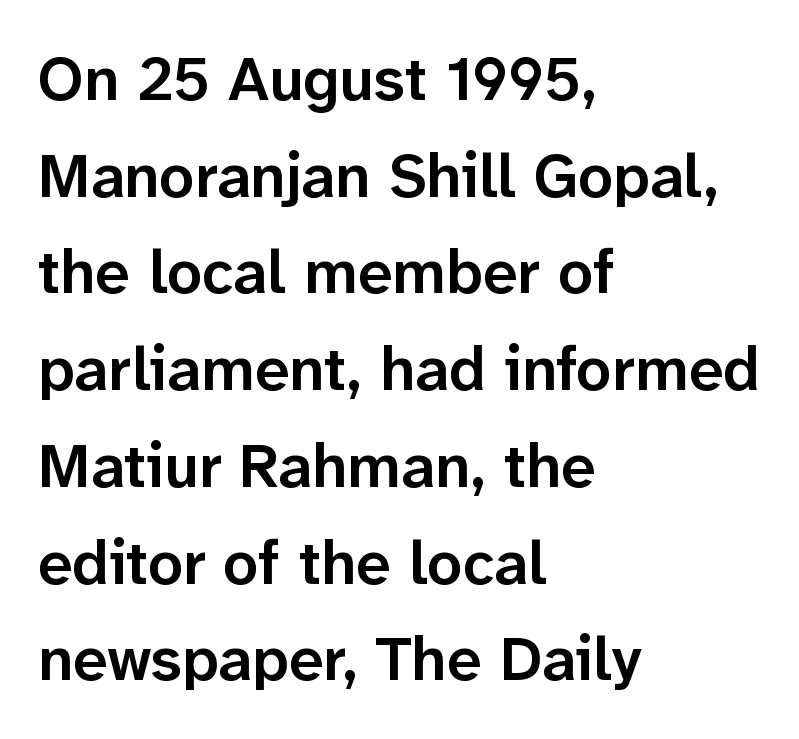
{"serif": "no", "italic": "no", "bold": "semi", "weight": "semibold", "width": "normal", "stroke_contrast": "low", "x_height": "medium", "monospaced": "no", "underline": "no", "align": "left", "line_spacing": "normal", "line_spacing_ratio": 1.56, "letter_spacing": "normal", "letter_spacing_em": 0.0, "glyph_px": 62}
